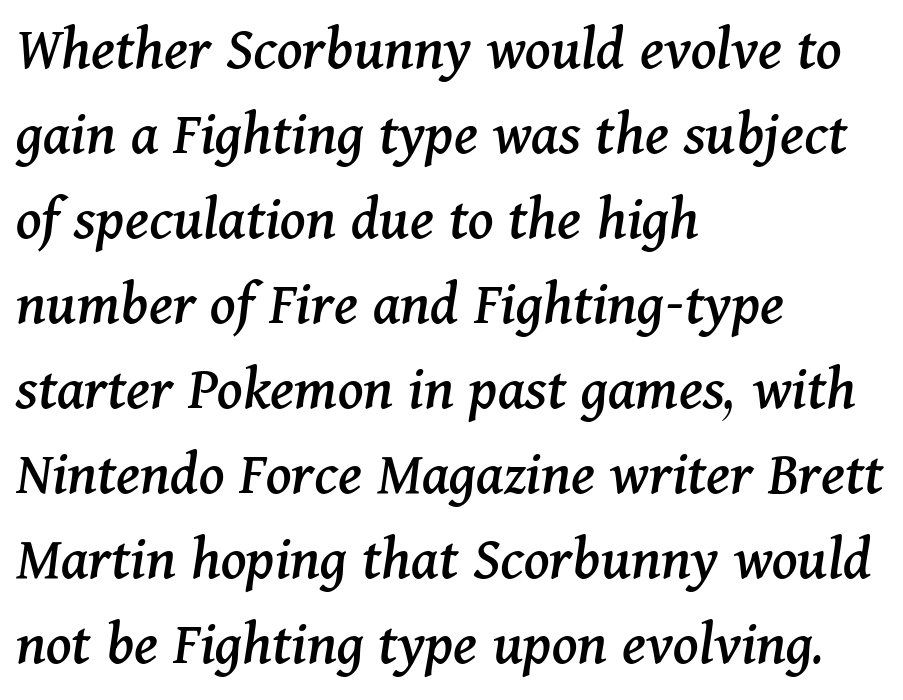
Layout note: lines flush left. When letters slant like this, we call the style italic. Check under the words: just untouched page. What kind of face is this? One with serifs.
